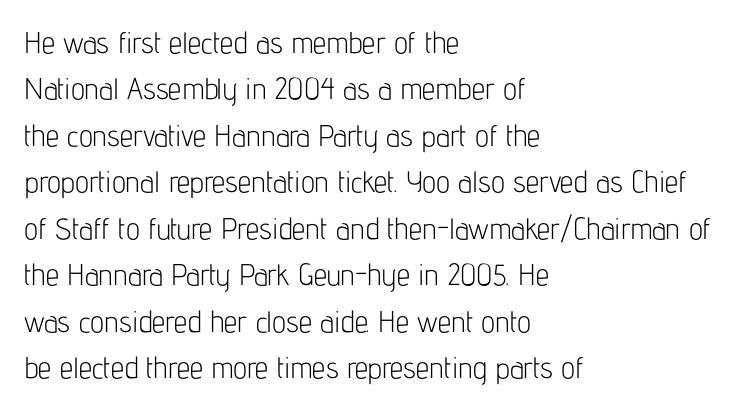
The image shows 30 px light, condensed sans-serif type, upright; set left-aligned, normal line spacing (1.55x), normal letter spacing, not underlined; low stroke contrast and a medium x-height.
